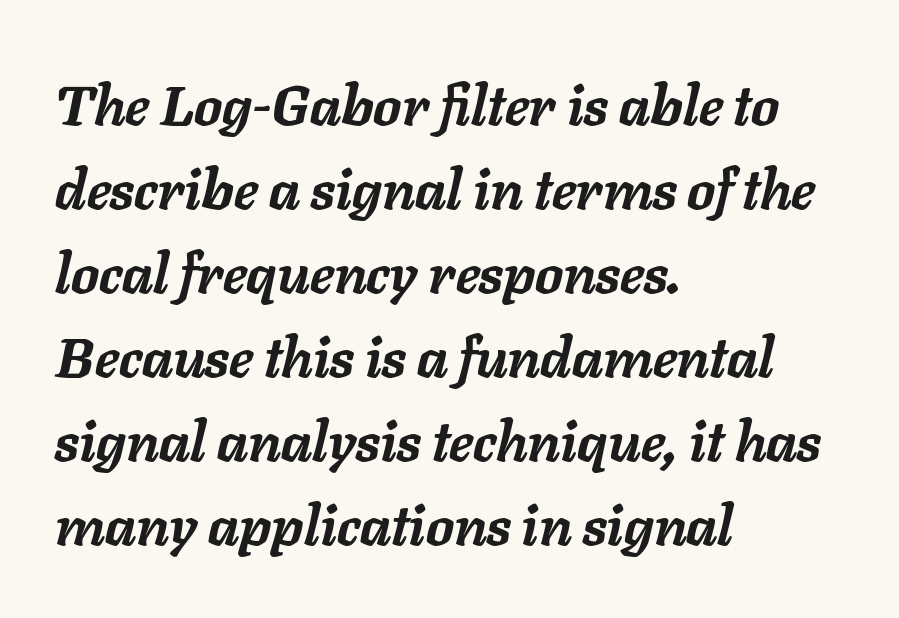
{"italic": "yes", "lean": "right", "slant_degrees": 11, "bold": "yes", "weight": "semibold", "width": "normal", "stroke_contrast": "low", "x_height": "medium", "monospaced": "no", "underline": "no", "align": "left", "line_spacing": "normal", "line_spacing_ratio": 1.5, "letter_spacing": "normal", "letter_spacing_em": 0.0, "glyph_px": 56}
